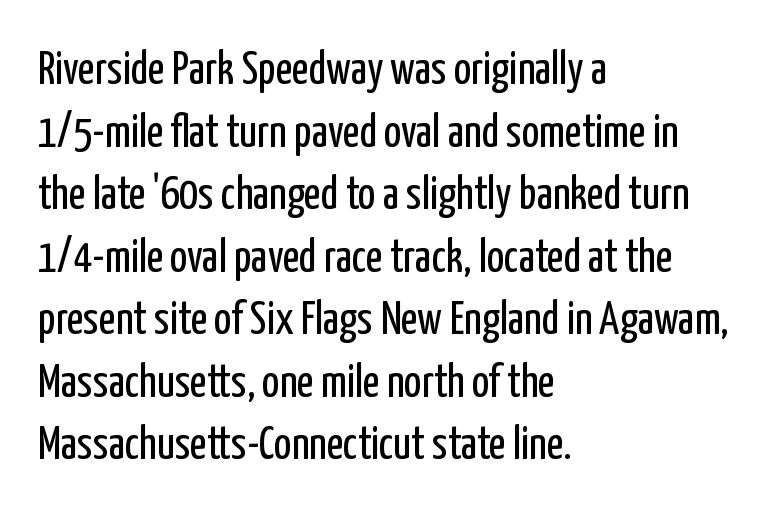
The image shows 46 px regular-weight, condensed sans-serif type, upright; set left-aligned, normal line spacing (1.36x), normal letter spacing, not underlined; low stroke contrast and a medium x-height.
